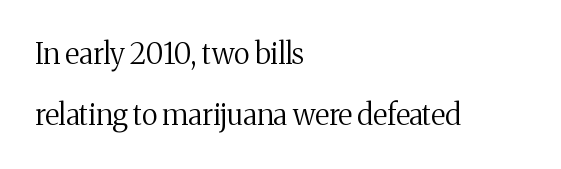
The image shows 29 px regular-weight serif type, upright; set left-aligned, loose line spacing (2.11x), normal letter spacing, not underlined; medium stroke contrast and a medium x-height.
